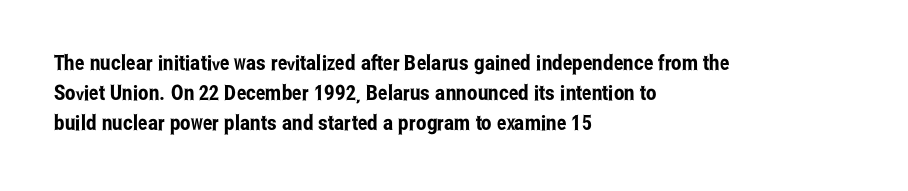
Q: Is the text italic (slanted)? A: No, it is upright.
Q: Is the text underlined? A: No.
Q: How is the paragraph aligned? A: Left-aligned.
Q: Is the spacing between letters normal or unusually wide? A: Normal.
Q: Is the spacing between lines tight, normal or loose? A: Normal.
